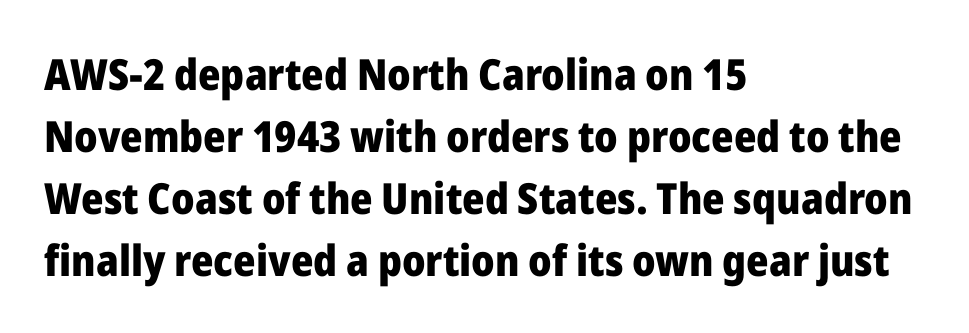
The image shows 43 px heavy sans-serif type, upright; set left-aligned, normal line spacing (1.44x), normal letter spacing, not underlined; low stroke contrast and a medium x-height.
